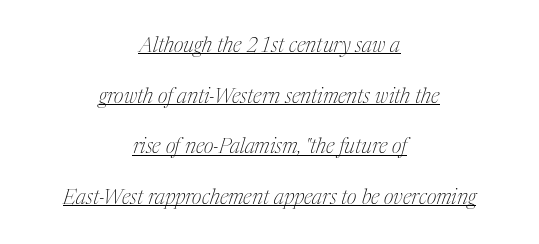
{"italic": "yes", "lean": "right", "slant_degrees": 17, "bold": "no", "underline": "yes", "align": "center", "line_spacing": "loose", "line_spacing_ratio": 2.41, "letter_spacing": "normal", "letter_spacing_em": 0.0, "glyph_px": 21}
